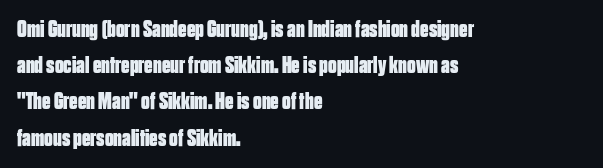
The vertical gap from one line to the next is medium. In terms of posture, this sample is upright. Look at the stroke-to-counter ratio: heavy, a bold. Clear beneath every line of the passage. Casual observation: everything's shoved over to the left. You could call the tracking neutral — neither tight nor loose.
